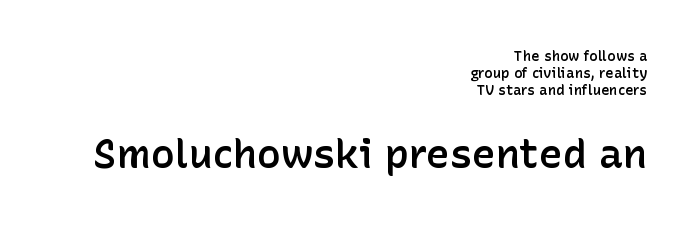
The foot of each line stays bare and open. Note the varied advance widths — an 'i' is clearly narrower than an 'm'. Letterform terminals end flat and unadorned throughout the passage. A fair bit of extra ink — the face is semibold, not bold. Alignment: flush right. Size hierarchy here favors the trailing block over the leading one.
